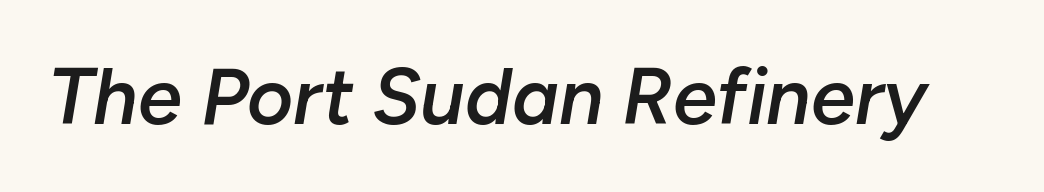
{"italic": "yes", "lean": "right", "slant_degrees": 10, "bold": "semi", "weight": "semibold", "width": "normal", "stroke_contrast": "low", "x_height": "medium", "monospaced": "no", "underline": "no", "letter_spacing": "normal", "letter_spacing_em": 0.0, "glyph_px": 79}
